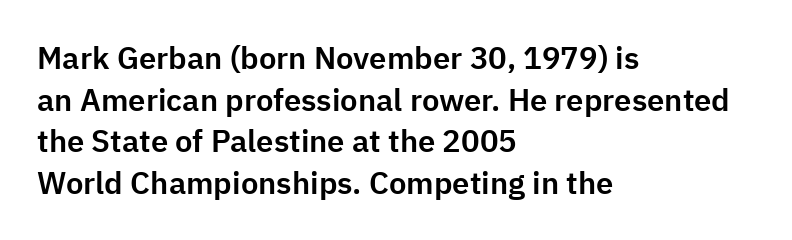
Q: Is the text italic (slanted)? A: No, it is upright.
Q: Is the typeface a serif or a sans-serif typeface? A: Sans-serif.
Q: Is the text underlined? A: No.
Q: How is the paragraph aligned? A: Left-aligned.
Q: Is the spacing between letters normal or unusually wide? A: Normal.
Q: Is the spacing between lines tight, normal or loose? A: Normal.
Q: Width (condensed, normal, or wide)? A: Normal.
Q: Stroke contrast? A: Low.
Q: x-height? A: Medium.
Q: Monospaced? A: No.
